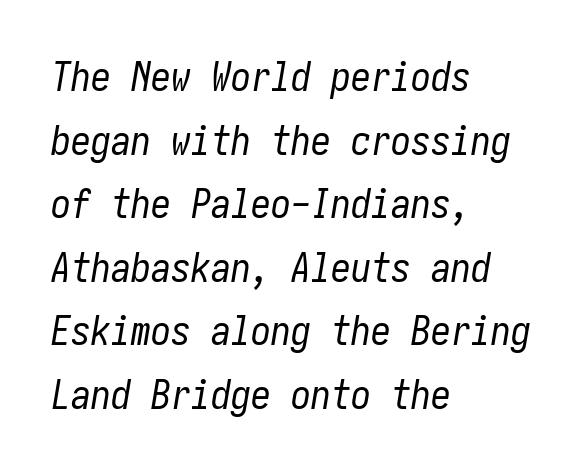
Line spacing here is normal. Words float on clear page, feet unadorned. The gaps between neighbouring characters are ordinary and unremarkable. Italic? Definitely — the glyphs are oblique. Think standard paragraph weight, or any step lighter than that.
